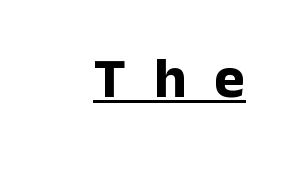
Q: Is the text bold? A: Yes.
Q: Is the text italic (slanted)? A: No, it is upright.
Q: Is the typeface a serif or a sans-serif typeface? A: Sans-serif.
Q: Is the text underlined? A: Yes.
Q: Is the spacing between letters normal or unusually wide? A: Unusually wide.
Q: Width (condensed, normal, or wide)? A: Normal.
Q: Stroke contrast? A: Low.
Q: x-height? A: Medium.
Q: Monospaced? A: No.
